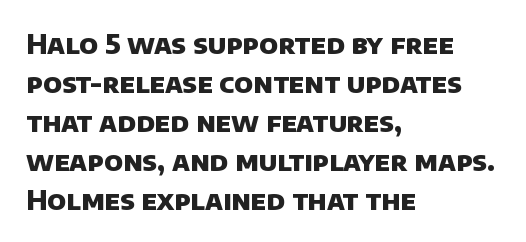
Q: Is the text bold? A: Yes.
Q: Is the text underlined? A: No.
Q: How is the paragraph aligned? A: Left-aligned.
Q: Is the spacing between letters normal or unusually wide? A: Normal.
Q: Is the spacing between lines tight, normal or loose? A: Normal.
